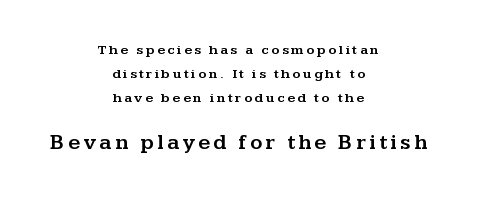
The gap between lines stays unmarked. A student would call this center alignment; a typographer would say set centered. Look at the glyph heights: the lower group is clearly the bigger setting. The letters stand upright; this is a roman face.
